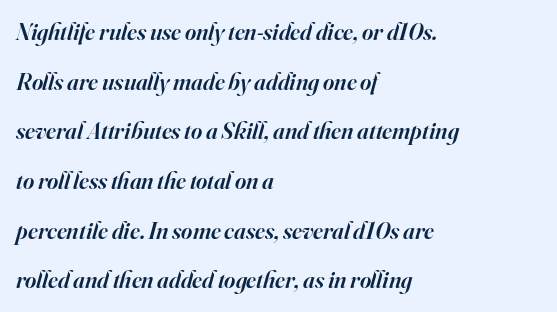
{"italic": "yes", "lean": "right", "slant_degrees": 16, "bold": "semi", "underline": "no", "align": "left", "line_spacing": "loose", "line_spacing_ratio": 2.07, "letter_spacing": "normal", "letter_spacing_em": 0.0, "glyph_px": 24}
